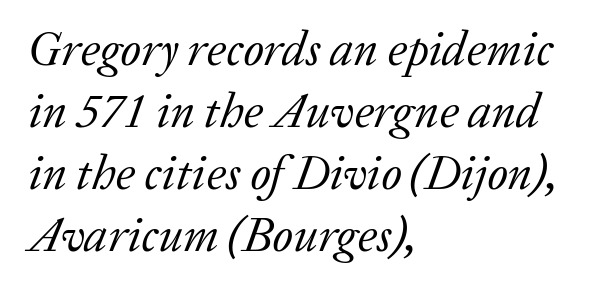
Q: Is the text bold? A: No.
Q: Is the text italic (slanted)? A: Yes, it leans right by about 20 degrees.
Q: Is the typeface a serif or a sans-serif typeface? A: Serif.
Q: Is the text underlined? A: No.
Q: How is the paragraph aligned? A: Left-aligned.
Q: Is the spacing between letters normal or unusually wide? A: Normal.
Q: Is the spacing between lines tight, normal or loose? A: Normal.
Q: Width (condensed, normal, or wide)? A: Normal.
Q: Stroke contrast? A: Low.
Q: x-height? A: Medium.
Q: Monospaced? A: No.
